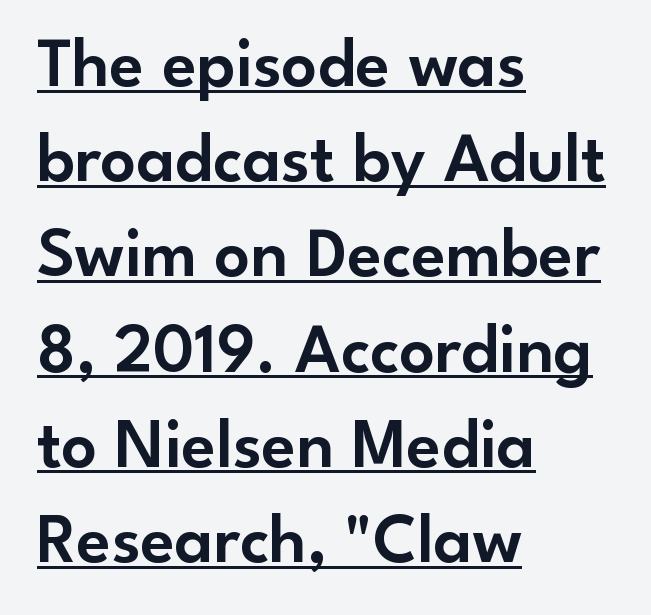
Q: Is the text italic (slanted)? A: No, it is upright.
Q: Is the typeface a serif or a sans-serif typeface? A: Sans-serif.
Q: Is the text underlined? A: Yes.
Q: How is the paragraph aligned? A: Left-aligned.
Q: Is the spacing between letters normal or unusually wide? A: Normal.
Q: Is the spacing between lines tight, normal or loose? A: Normal.
Q: Width (condensed, normal, or wide)? A: Normal.
Q: Stroke contrast? A: Low.
Q: x-height? A: Small.
Q: Monospaced? A: No.
